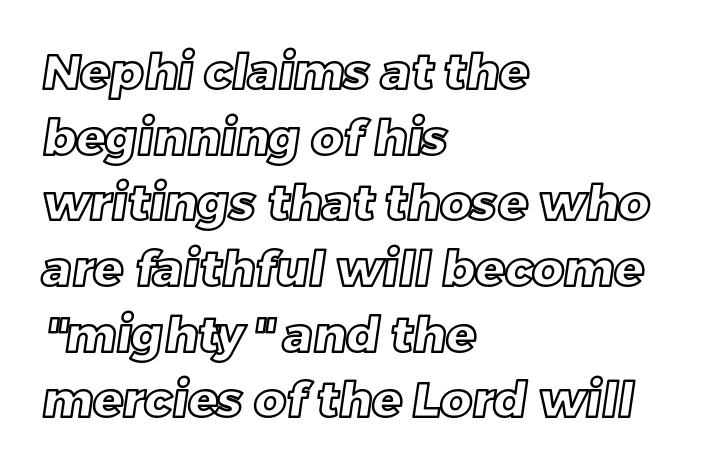
{"width": "normal", "x_height": "large", "monospaced": "no", "underline": "no", "align": "left", "line_spacing": "normal", "line_spacing_ratio": 1.34, "letter_spacing": "normal", "letter_spacing_em": 0.0, "glyph_px": 49}
